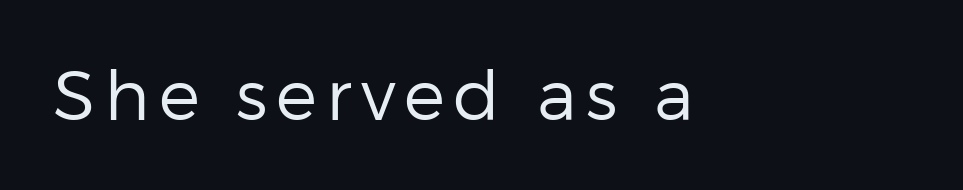
{"serif": "no", "italic": "no", "bold": "no", "weight": "regular", "width": "normal", "stroke_contrast": "low", "x_height": "medium", "monospaced": "no", "underline": "no", "align": "left", "glyph_px": 69}
